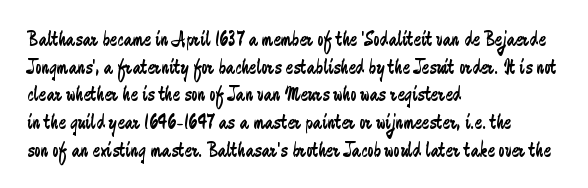
The typeface has the unassuming heft of standard copy or less. A clean baseline with only descenders dipping below it. Default kerning and tracking; the words read as compact shapes.
